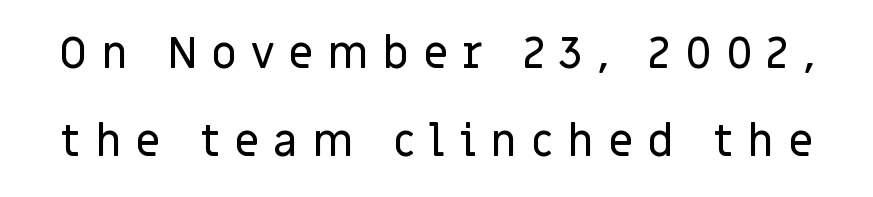
Q: Is the text italic (slanted)? A: No, it is upright.
Q: Is the typeface a serif or a sans-serif typeface? A: Sans-serif.
Q: Is the text underlined? A: No.
Q: Is the spacing between letters normal or unusually wide? A: Unusually wide.
Q: Is the spacing between lines tight, normal or loose? A: Loose.
Q: Width (condensed, normal, or wide)? A: Normal.
Q: Stroke contrast? A: Low.
Q: x-height? A: Large.
Q: Monospaced? A: No.
